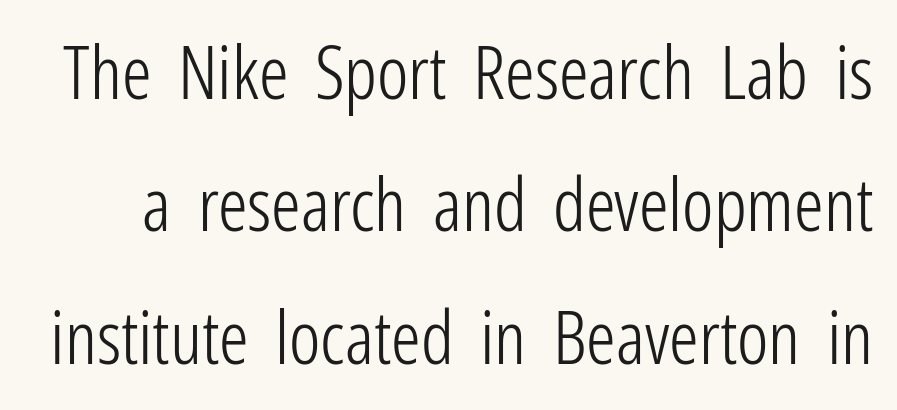
The letters look calm and open, with moderate or lighter stems. Lines of text with bare space underneath. Designer's note — italics off, roman on. In terms of letterspacing, this is plain default setting.
